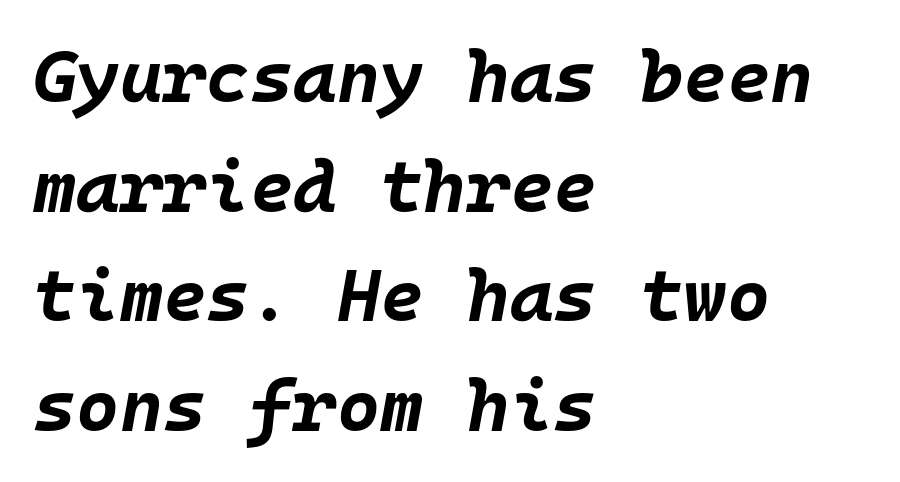
Q: Is the text bold? A: Yes.
Q: Is the text italic (slanted)? A: Yes, it leans right by about 10 degrees.
Q: Is the text underlined? A: No.
Q: How is the paragraph aligned? A: Left-aligned.
Q: Is the spacing between letters normal or unusually wide? A: Normal.
Q: Is the spacing between lines tight, normal or loose? A: Normal.
Q: Width (condensed, normal, or wide)? A: Normal.
Q: Stroke contrast? A: Low.
Q: x-height? A: Large.
Q: Monospaced? A: Yes.
